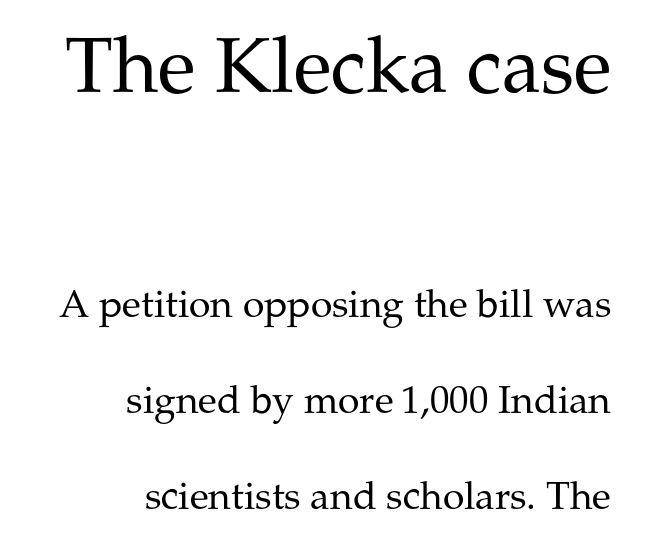
{"serif": "yes", "italic": "no", "bold": "no", "weight": "regular", "width": "normal", "stroke_contrast": "medium", "x_height": "medium", "monospaced": "no", "underline": "no", "align": "right", "line_spacing": "loose", "line_spacing_ratio": 2.45, "letter_spacing": "normal", "letter_spacing_em": 0.0, "larger_block": "first", "size_ratio": 2.0, "glyph_px": 78}
